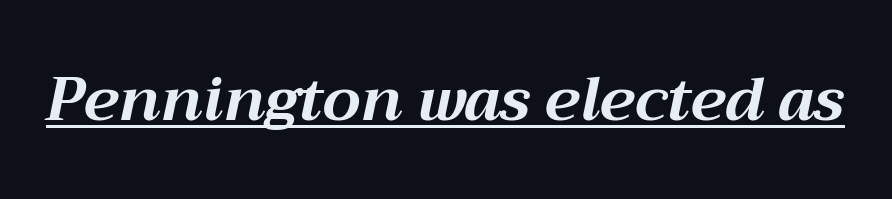
Spacing verdict: proportional, widths tailored to each character. Beneath each row of characters lies a ruled line. Letter spacing: default. The lettering tilts uniformly, giving the passage an italic look. Look at the stroke-to-counter ratio: heavy, a bold.
